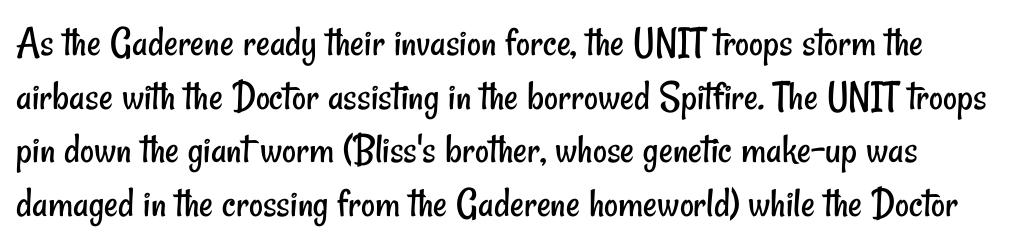
This rendering features lettering with no underline. Looks like regular typesetting: each glyph gets only the width it needs. Look at the bottom of the vertical strokes: they stop flat, with no serifs. Evenly set lines give the paragraph a standard silhouette. In terms of letterspacing, this is plain default setting. No letter is thick-stroked: the sample isn't bold.
